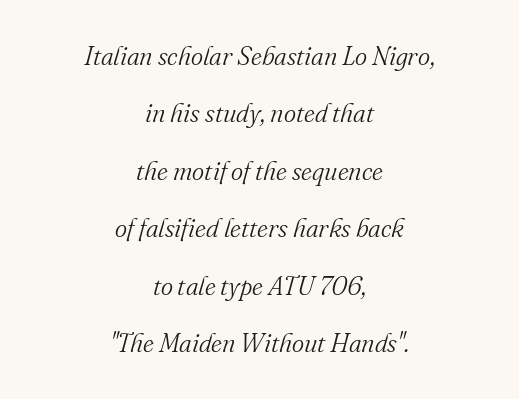
Q: Is the text bold? A: No.
Q: Is the text italic (slanted)? A: Yes, it leans right by about 16 degrees.
Q: Is the text underlined? A: No.
Q: How is the paragraph aligned? A: Centered.
Q: Is the spacing between letters normal or unusually wide? A: Normal.
Q: Is the spacing between lines tight, normal or loose? A: Loose.
